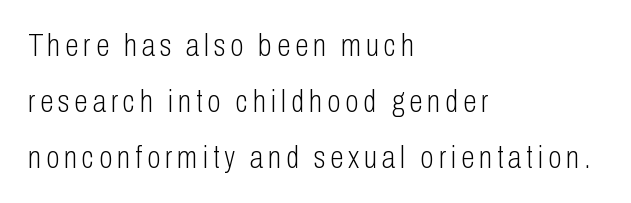
The image shows 31 px light, condensed sans-serif type, upright; set left-aligned, line spacing 1.8x, not underlined; low stroke contrast and a medium x-height.
